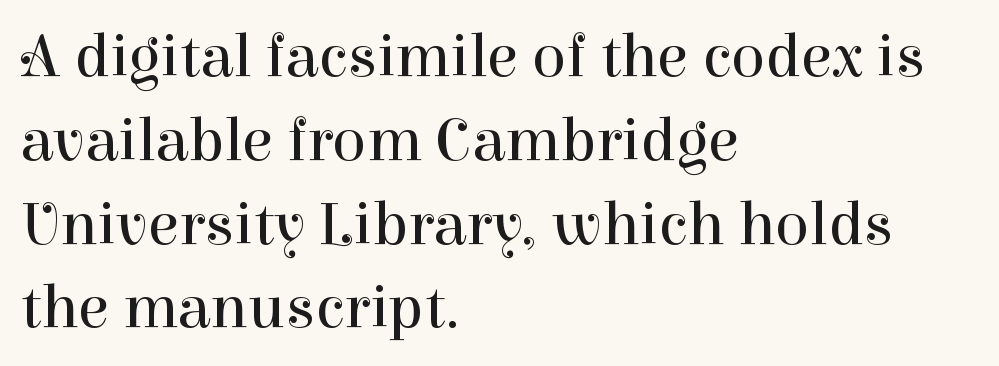
{"serif": "yes", "italic": "no", "bold": "no", "weight": "regular", "width": "normal", "stroke_contrast": "high", "x_height": "medium", "monospaced": "no", "underline": "no", "align": "left", "line_spacing": "normal", "line_spacing_ratio": 1.33, "letter_spacing": "normal", "letter_spacing_em": 0.0, "glyph_px": 63}
